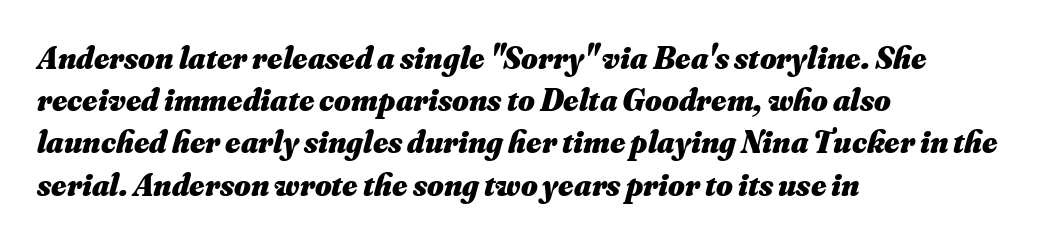
Thick stems and heavy bowls — unmistakably bold. Plain, unruled lines of type. The letters are slanted; this is an italic face. These lines are rendered in a variable-pitch font. Layout note: lines flush left.
